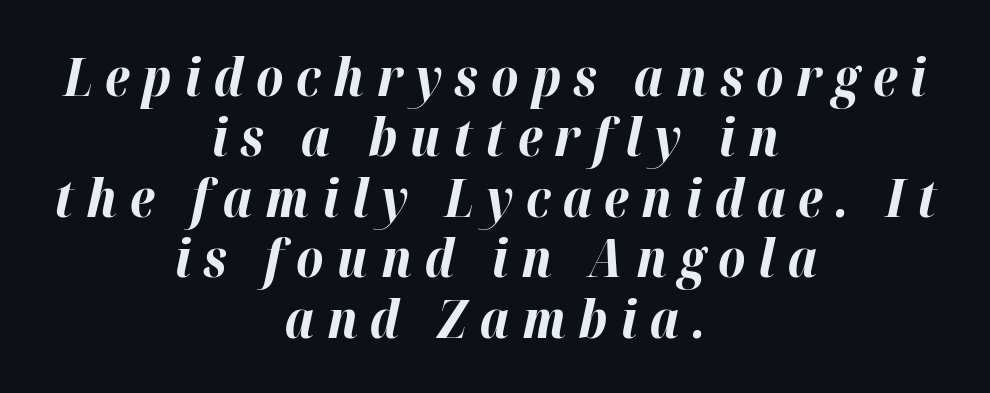
The image shows 53 px bold type, italic (leaning right); set centered, tight line spacing (1.14x), unusually wide letter spacing (+0.24 em), not underlined; high stroke contrast and a medium x-height.
